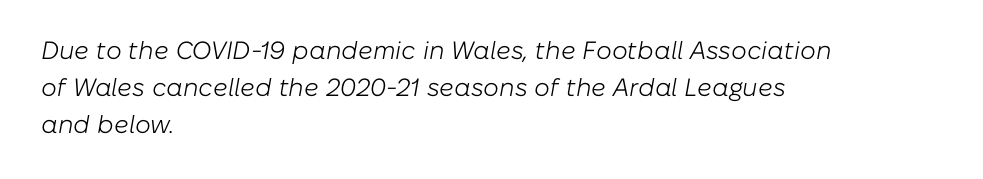
The designer left line spacing at the default. Weight class: somewhere from thin through regular. These lines are set flush left with a ragged right edge. Caption: standard tracking, unaltered. Emphasis-style slanted type is in use. The space beneath each line is pristine and unruled.
